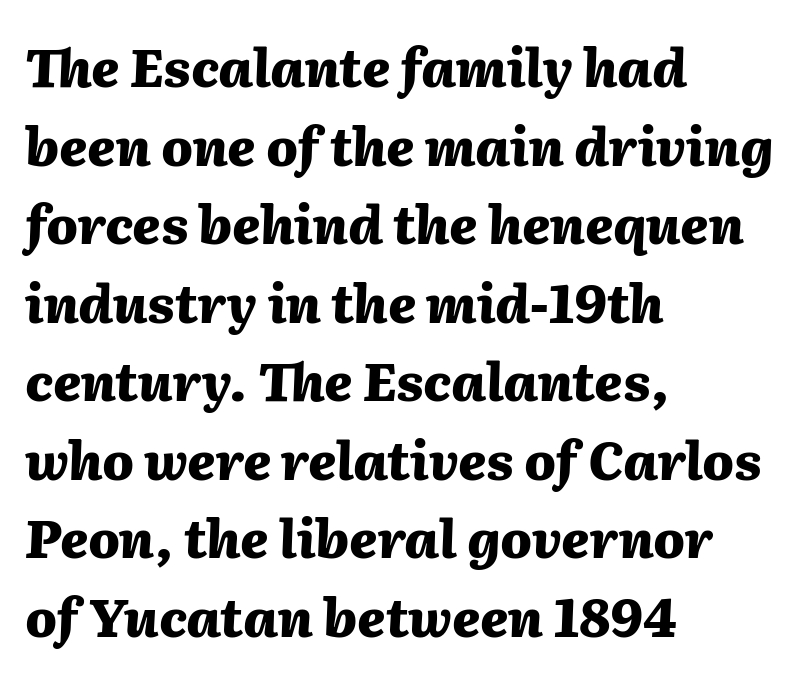
Q: Is the text bold? A: Yes.
Q: Is the text italic (slanted)? A: Yes, it leans right by about 2 degrees.
Q: Is the text underlined? A: No.
Q: How is the paragraph aligned? A: Left-aligned.
Q: Is the spacing between letters normal or unusually wide? A: Normal.
Q: Is the spacing between lines tight, normal or loose? A: Normal.
Q: Width (condensed, normal, or wide)? A: Normal.
Q: Stroke contrast? A: Medium.
Q: x-height? A: Medium.
Q: Monospaced? A: No.
